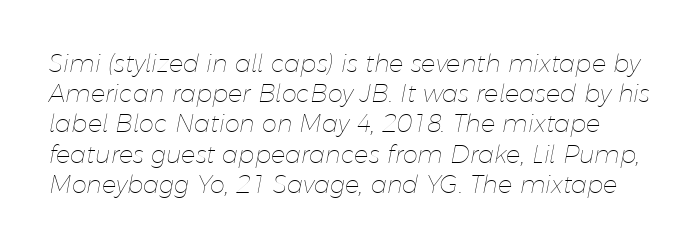
{"italic": "yes", "lean": "right", "slant_degrees": 11, "bold": "no", "underline": "no", "line_spacing": "normal", "line_spacing_ratio": 1.26, "letter_spacing": "normal", "letter_spacing_em": 0.0, "glyph_px": 24}
